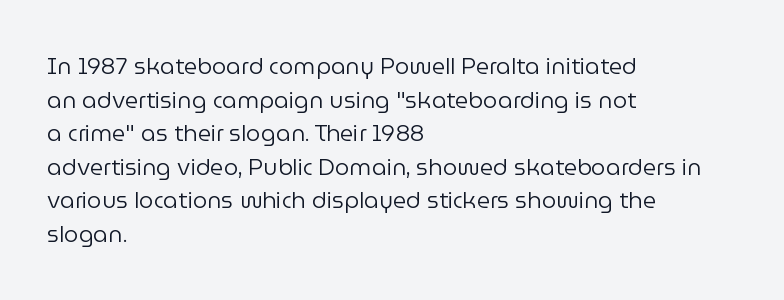
{"italic": "no", "bold": "no", "underline": "no", "align": "left", "line_spacing": "normal", "line_spacing_ratio": 1.46, "letter_spacing": "normal", "letter_spacing_em": 0.0, "glyph_px": 23}
